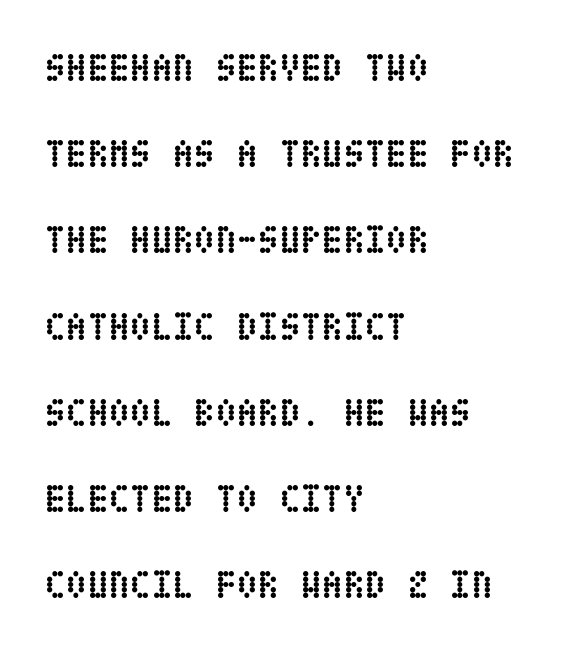
{"italic": "no", "bold": "yes", "weight": "semibold", "width": "condensed", "stroke_contrast": "low", "x_height": "large", "underline": "no", "align": "left", "line_spacing": "loose", "line_spacing_ratio": 2.21, "letter_spacing": "normal", "letter_spacing_em": 0.0, "glyph_px": 39}
